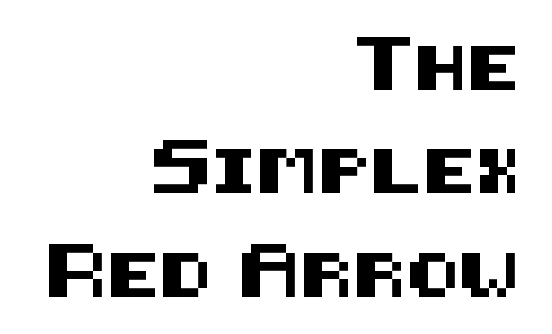
The image shows 44 px sans-serif type, upright; set right-aligned, loose line spacing (2.35x), normal letter spacing, not underlined; medium stroke contrast and a large x-height.
